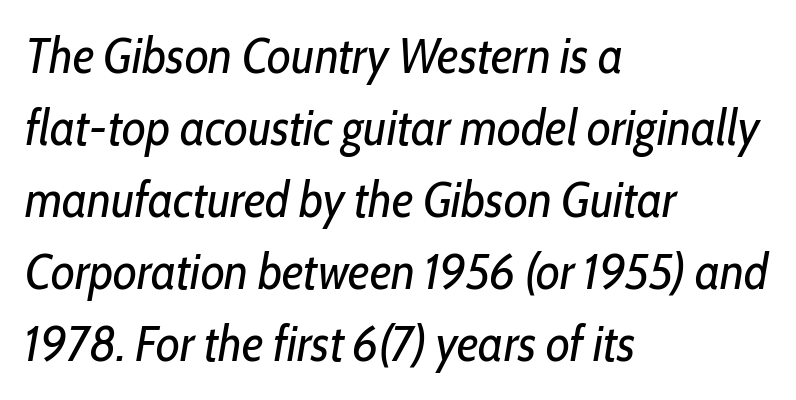
Has an underline been added? It has not. This sample has the flowing, uneven cadence of proportional lettering. The typesetting does not lean heavy: it is not bold. Compared with typical paragraphs, the rows here are spaced about the same. Every row of glyphs begins at an identical x-position on the left.
